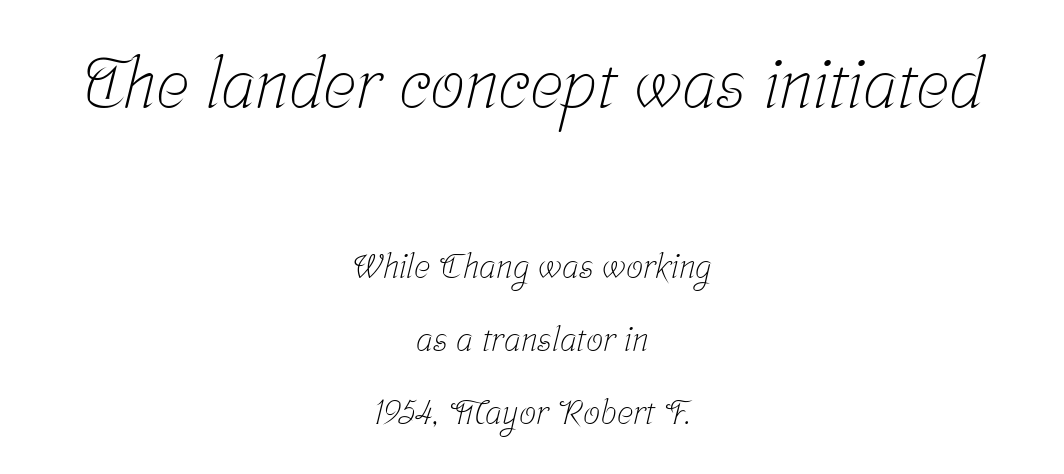
{"serif": "yes", "bold": "no", "weight": "light", "width": "condensed", "stroke_contrast": "low", "x_height": "medium", "monospaced": "no", "underline": "no", "align": "center", "line_spacing": "loose", "line_spacing_ratio": 2.15, "letter_spacing": "normal", "letter_spacing_em": 0.0, "larger_block": "first", "size_ratio": 2.03, "glyph_px": 69}
